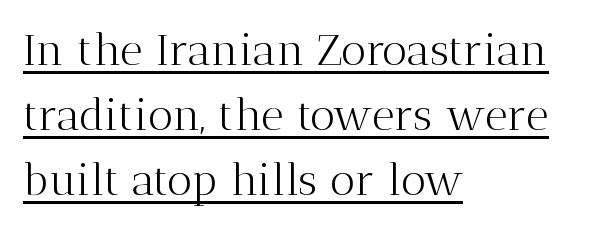
The image shows 44 px light serif type, upright; set left-aligned, normal line spacing (1.48x), normal letter spacing, underlined; medium stroke contrast and a medium x-height.
